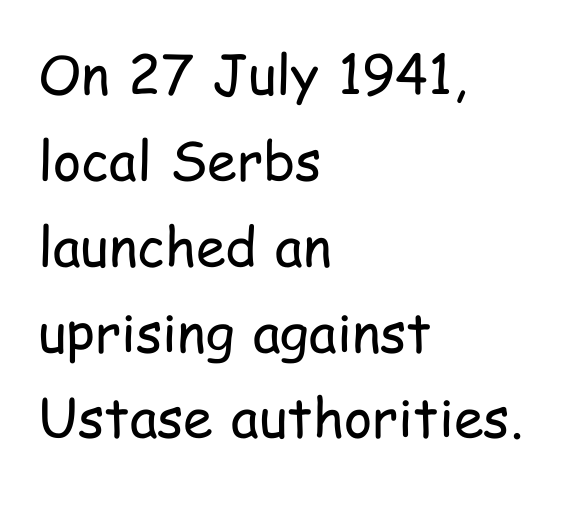
Q: Is the text bold? A: No.
Q: Is the text italic (slanted)? A: No, it is upright.
Q: Is the typeface a serif or a sans-serif typeface? A: Sans-serif.
Q: Is the text underlined? A: No.
Q: How is the paragraph aligned? A: Left-aligned.
Q: Is the spacing between letters normal or unusually wide? A: Normal.
Q: Is the spacing between lines tight, normal or loose? A: Normal.
Q: Width (condensed, normal, or wide)? A: Condensed.
Q: Stroke contrast? A: Low.
Q: x-height? A: Medium.
Q: Monospaced? A: No.
